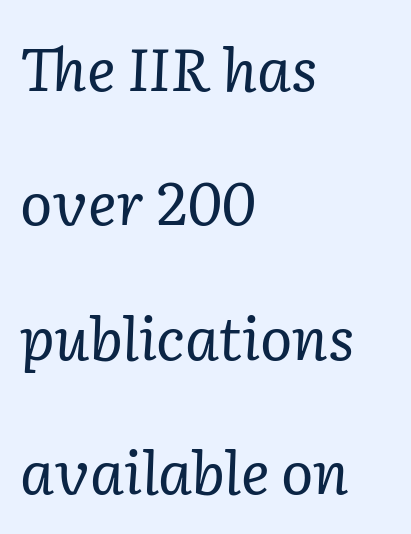
Summary of vertical rhythm: relaxed, with wide interline spacing. Italic: yes, the glyphs are oblique. A typesetter would call this proportional, since set widths differ per character. Type without underlining. Observe the ordinary spacing: letters are neighbours, not strangers.
